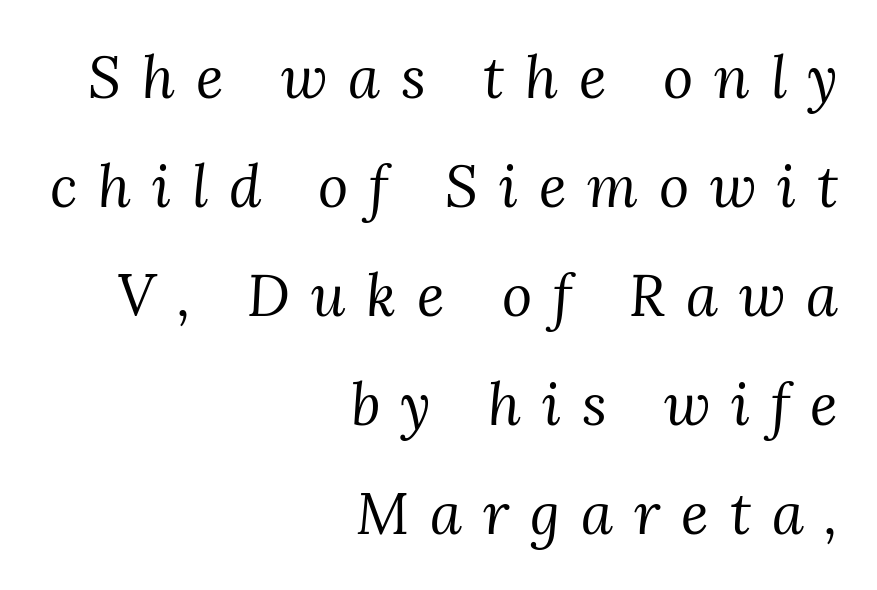
Quick note: italic. Check where the strokes stop: tiny serifs finish them off. Has an underline been added? It has not. You could not count columns in this text — the font is proportionally spaced. Spacing between characters has been opened up far beyond the box default.
